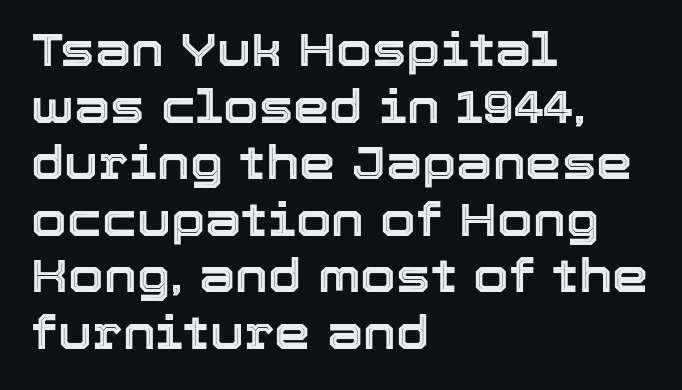
Q: Is the text italic (slanted)? A: No, it is upright.
Q: Is the text underlined? A: No.
Q: How is the paragraph aligned? A: Left-aligned.
Q: Is the spacing between letters normal or unusually wide? A: Normal.
Q: Width (condensed, normal, or wide)? A: Normal.
Q: x-height? A: Medium.
Q: Monospaced? A: No.
